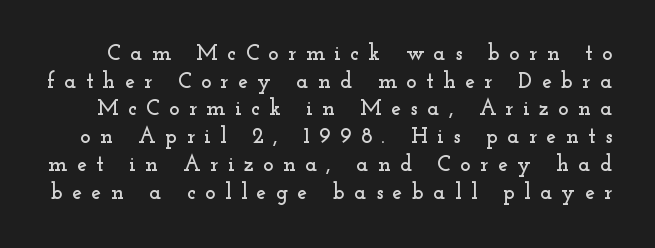
The space beneath each line is pristine and unruled. Students, note that the glyphs here are deliberately spaced far apart. Does the lettering tilt? It doesn't — this is upright. The line-height multiplier appears to be the usual default.
